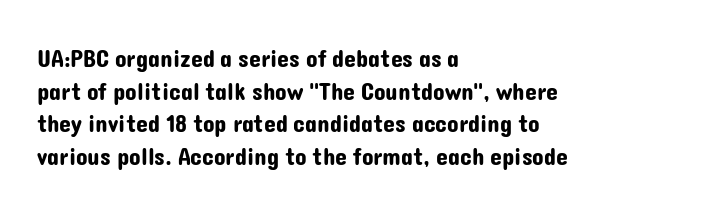
{"italic": "no", "underline": "no", "align": "left", "line_spacing": "normal", "line_spacing_ratio": 1.36, "letter_spacing": "normal", "letter_spacing_em": 0.0, "glyph_px": 24}
